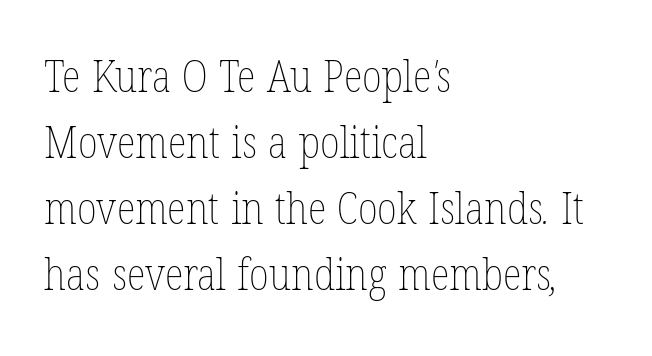
{"bold": "no", "weight": "thin", "width": "condensed", "stroke_contrast": "low", "x_height": "medium", "monospaced": "no", "underline": "no", "align": "left", "line_spacing": "normal", "line_spacing_ratio": 1.5, "letter_spacing": "normal", "letter_spacing_em": 0.0, "glyph_px": 44}
